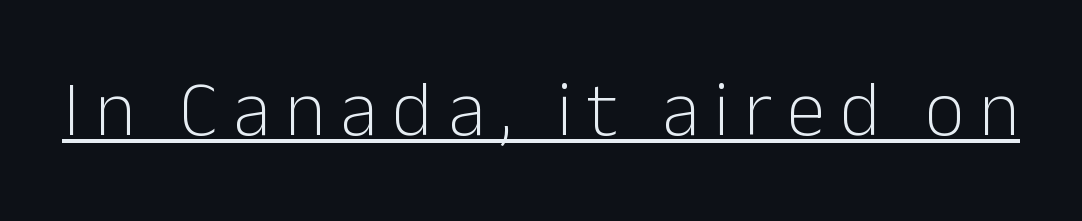
{"serif": "no", "italic": "no", "bold": "no", "weight": "light", "width": "normal", "stroke_contrast": "low", "x_height": "medium", "monospaced": "no", "underline": "yes", "glyph_px": 78}
